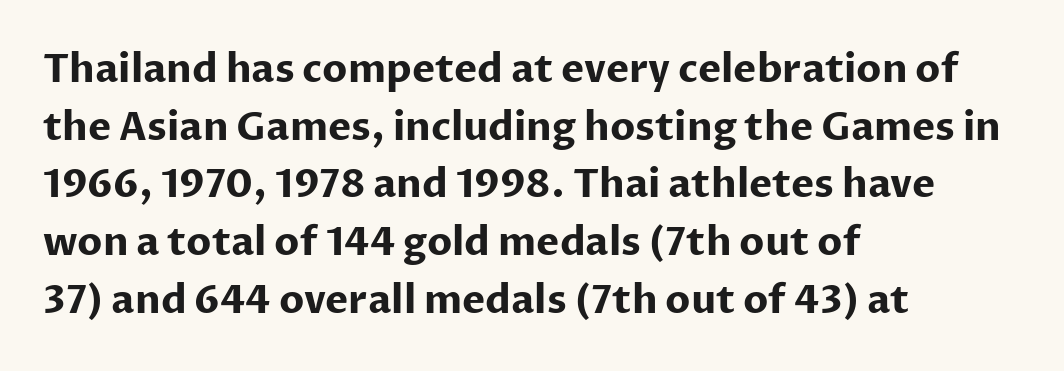
{"serif": "no", "italic": "no", "bold": "yes", "weight": "bold", "width": "normal", "stroke_contrast": "low", "x_height": "medium", "monospaced": "no", "underline": "no", "align": "left", "line_spacing": "normal", "line_spacing_ratio": 1.48, "letter_spacing": "normal", "letter_spacing_em": 0.0, "glyph_px": 39}
